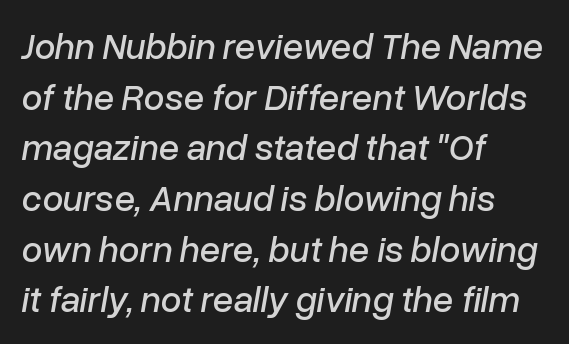
{"italic": "yes", "lean": "right", "slant_degrees": 10, "width": "normal", "stroke_contrast": "low", "x_height": "medium", "monospaced": "no", "underline": "no", "align": "left", "line_spacing": "normal", "line_spacing_ratio": 1.37, "letter_spacing": "normal", "letter_spacing_em": 0.0, "glyph_px": 37}
